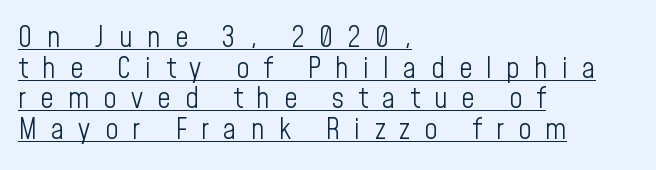
The designer went with a sans here, leaving each stem footless. A typesetter would mark this as roman, not italic. Students, observe the line beneath the letters — that is underlining. Is the type heavy? It reads as light-to-regular instead. Words appear elongated and porous because spacing is wide.
